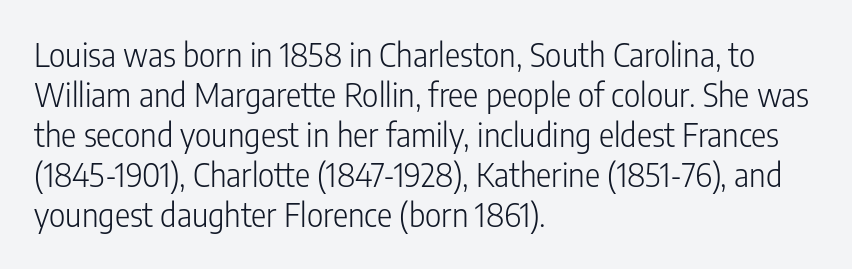
{"serif": "no", "italic": "no", "bold": "no", "weight": "light", "width": "condensed", "stroke_contrast": "low", "x_height": "medium", "monospaced": "no", "underline": "no", "align": "left", "line_spacing": "normal", "line_spacing_ratio": 1.25, "letter_spacing": "normal", "letter_spacing_em": 0.0, "glyph_px": 32}
